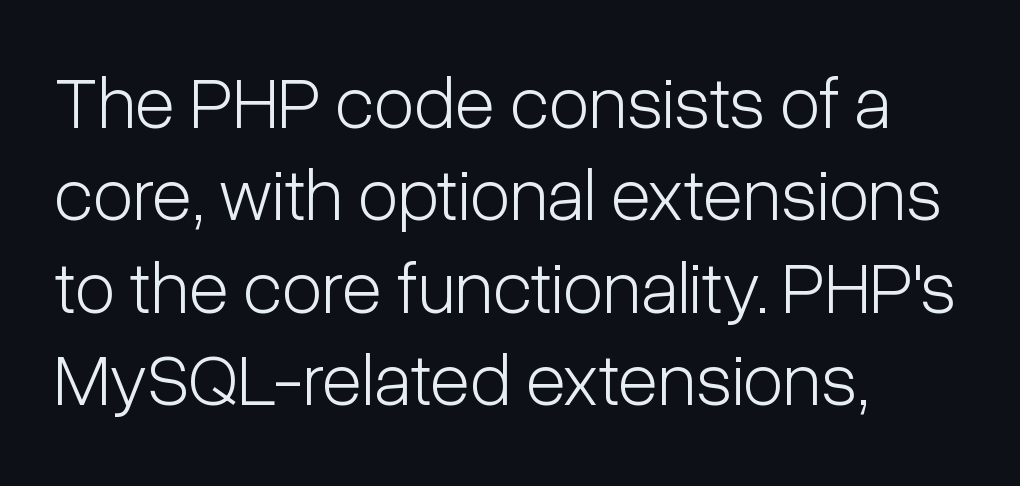
Q: Is the text bold? A: No.
Q: Is the text italic (slanted)? A: No, it is upright.
Q: Is the typeface a serif or a sans-serif typeface? A: Sans-serif.
Q: Is the text underlined? A: No.
Q: How is the paragraph aligned? A: Left-aligned.
Q: Is the spacing between letters normal or unusually wide? A: Normal.
Q: Is the spacing between lines tight, normal or loose? A: Normal.
Q: Width (condensed, normal, or wide)? A: Condensed.
Q: Stroke contrast? A: Low.
Q: x-height? A: Medium.
Q: Monospaced? A: No.
